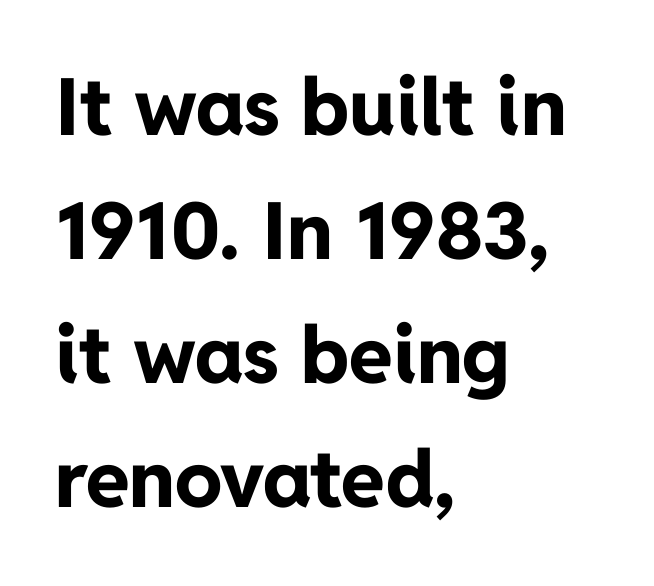
{"serif": "no", "italic": "no", "bold": "yes", "weight": "bold", "width": "normal", "stroke_contrast": "low", "x_height": "medium", "monospaced": "no", "underline": "no", "align": "left", "line_spacing": "normal", "line_spacing_ratio": 1.57, "letter_spacing": "normal", "letter_spacing_em": 0.0, "glyph_px": 79}
